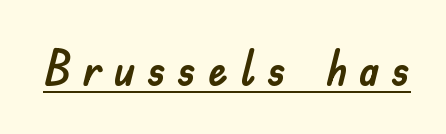
You can see a thin bar hugging the bottom of the glyphs. Are there feet on the stems? There aren't — it's a sans. This sample has the flowing, uneven cadence of proportional lettering.
